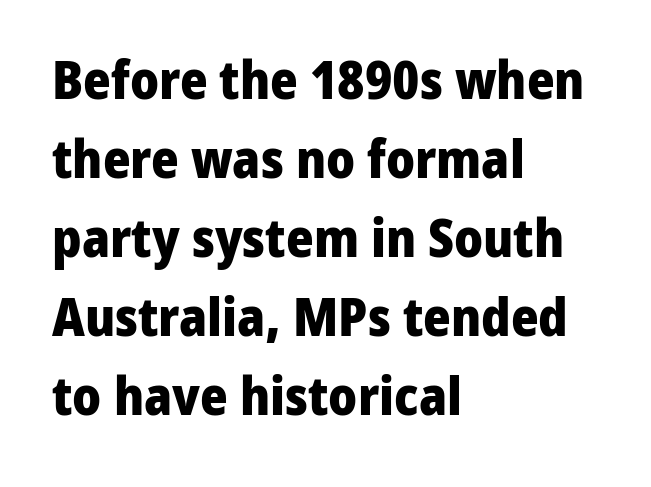
The image shows 53 px heavy sans-serif type, upright; set left-aligned, normal line spacing (1.49x), normal letter spacing, not underlined; low stroke contrast and a medium x-height.
